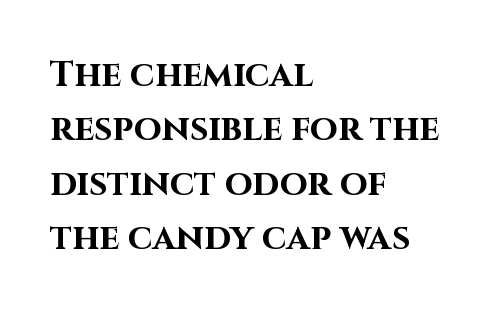
Q: Is the text bold? A: Yes.
Q: Is the text italic (slanted)? A: No, it is upright.
Q: Is the typeface a serif or a sans-serif typeface? A: Sans-serif.
Q: Is the text underlined? A: No.
Q: How is the paragraph aligned? A: Left-aligned.
Q: Is the spacing between letters normal or unusually wide? A: Normal.
Q: Is the spacing between lines tight, normal or loose? A: Normal.
Q: Width (condensed, normal, or wide)? A: Normal.
Q: Stroke contrast? A: High.
Q: x-height? A: Large.
Q: Monospaced? A: No.
